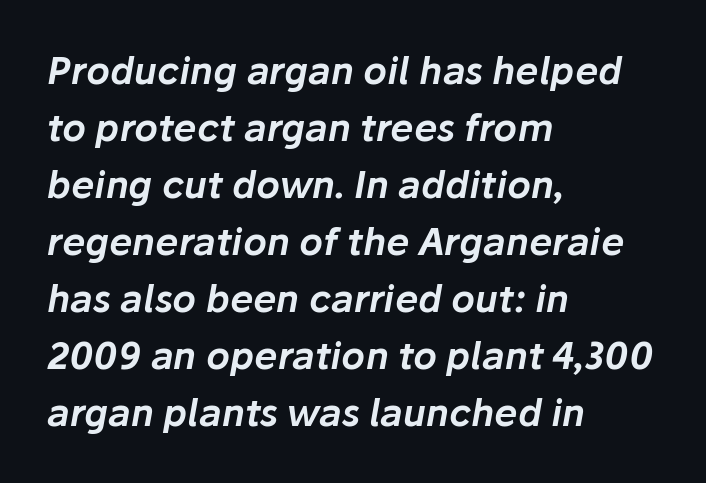
Q: Is the text italic (slanted)? A: Yes, it leans right by about 10 degrees.
Q: Is the text underlined? A: No.
Q: How is the paragraph aligned? A: Left-aligned.
Q: Is the spacing between letters normal or unusually wide? A: Normal.
Q: Is the spacing between lines tight, normal or loose? A: Normal.
Q: Width (condensed, normal, or wide)? A: Normal.
Q: Stroke contrast? A: Low.
Q: x-height? A: Medium.
Q: Monospaced? A: No.
